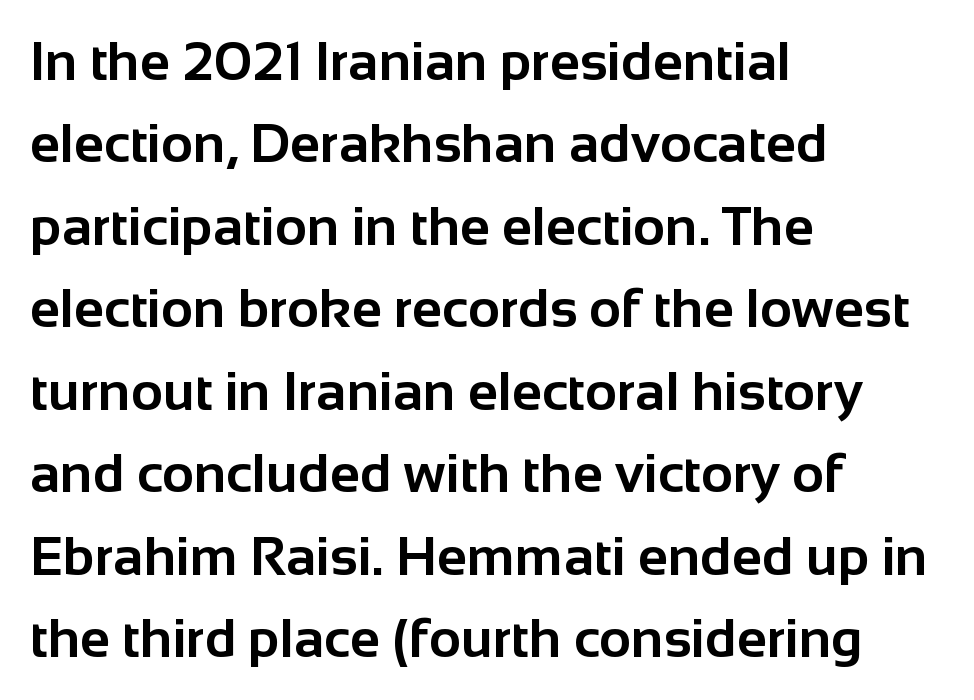
{"serif": "no", "italic": "no", "bold": "yes", "weight": "bold", "width": "normal", "stroke_contrast": "low", "x_height": "medium", "monospaced": "no", "underline": "no", "align": "left", "line_spacing": "normal", "line_spacing_ratio": 1.5, "letter_spacing": "normal", "letter_spacing_em": 0.0, "glyph_px": 55}
